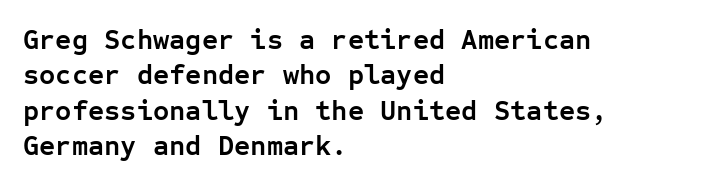
{"serif": "no", "italic": "no", "bold": "yes", "weight": "semibold", "width": "normal", "stroke_contrast": "low", "x_height": "medium", "monospaced": "yes", "underline": "no", "align": "left", "line_spacing": "normal", "line_spacing_ratio": 1.26, "letter_spacing": "normal", "letter_spacing_em": 0.0, "glyph_px": 28}
